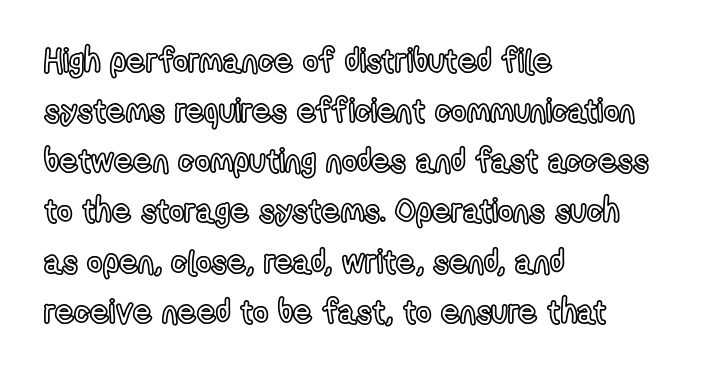
The image shows 33 px condensed type, upright; set left-aligned, normal line spacing (1.52x), normal letter spacing, not underlined; a medium x-height.
